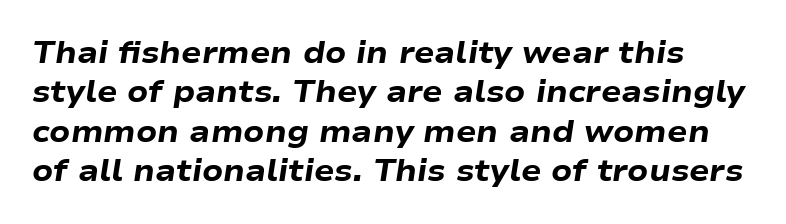
{"italic": "yes", "lean": "right", "slant_degrees": 9, "bold": "yes", "weight": "heavy", "width": "wide", "stroke_contrast": "low", "x_height": "medium", "monospaced": "no", "underline": "no", "line_spacing": "normal", "line_spacing_ratio": 1.31, "letter_spacing": "normal", "letter_spacing_em": 0.0, "glyph_px": 30}
